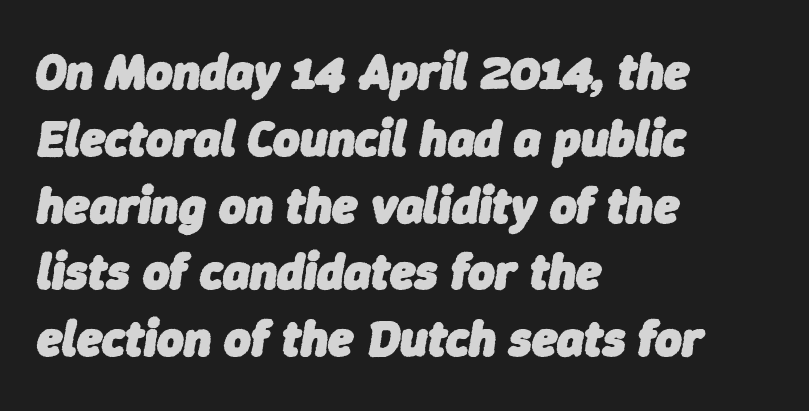
The image shows 51 px heavy type, italic (leaning right); set left-aligned, normal line spacing (1.31x), normal letter spacing, not underlined; low stroke contrast and a medium x-height.
